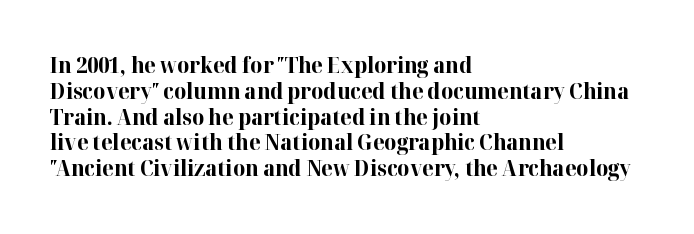
The letters stand upright; this is a roman face. Every row of glyphs begins at an identical x-position on the left. Between one letter and the next there's only the usual sliver of space. Caption: bold face, heavy strokes.
